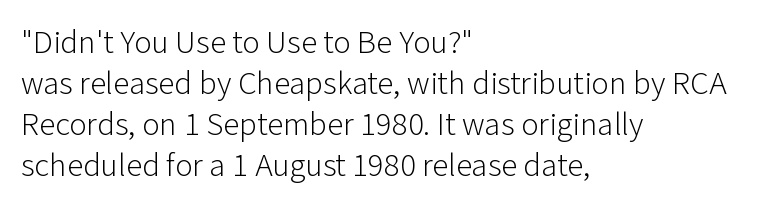
{"serif": "no", "italic": "no", "bold": "no", "weight": "light", "width": "normal", "stroke_contrast": "low", "x_height": "medium", "monospaced": "no", "underline": "no", "align": "left", "line_spacing_ratio": 1.24, "letter_spacing": "normal", "letter_spacing_em": 0.0, "glyph_px": 33}
